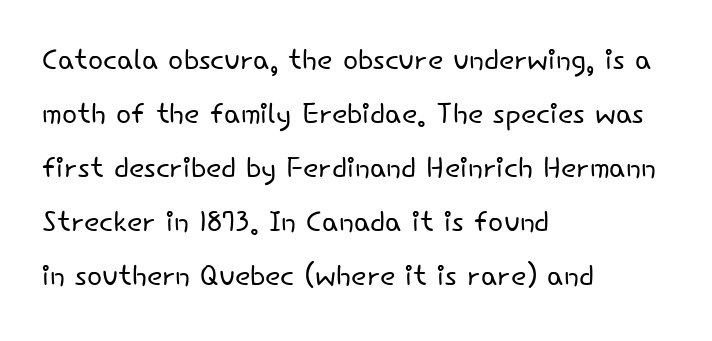
Letter spacing: default. On a weight scale, this lands at 450 or below. The words here are not underlined. How would I describe the line gaps? Plain and ordinary.
